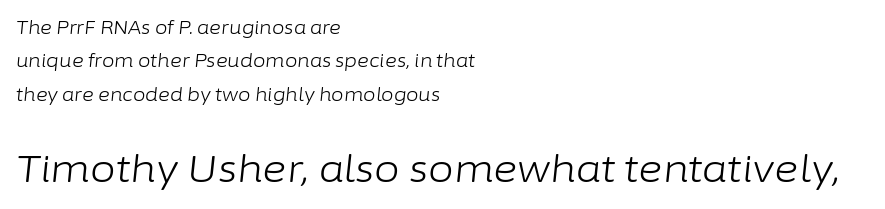
Unbolded letterforms with no extra heft. Is the block centered? No — it sits flush against the left margin. Words float on clear page, feet unadorned. Every character sits at an angle, as italics do. Compared with typical body copy, the letter spacing here is the same. Here the designer chose a conventional face with non-uniform glyph widths.
